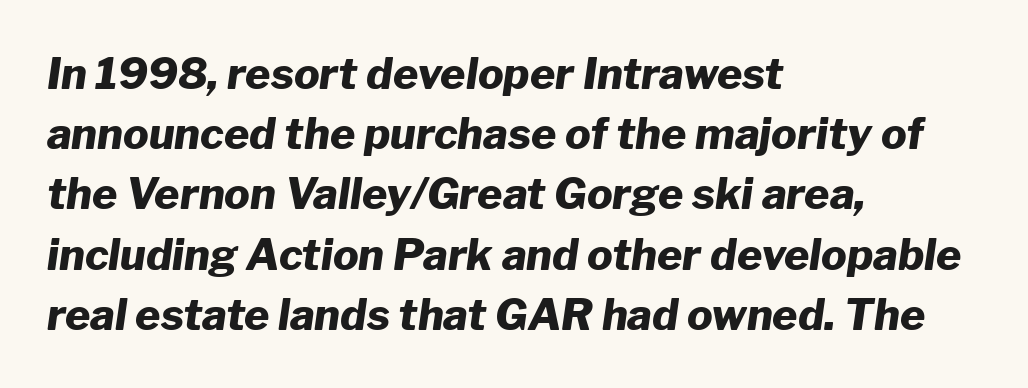
Q: Is the text bold? A: Yes.
Q: Is the text italic (slanted)? A: Yes, it leans right by about 8 degrees.
Q: Is the text underlined? A: No.
Q: How is the paragraph aligned? A: Left-aligned.
Q: Is the spacing between letters normal or unusually wide? A: Normal.
Q: Is the spacing between lines tight, normal or loose? A: Normal.
Q: Width (condensed, normal, or wide)? A: Normal.
Q: Stroke contrast? A: Low.
Q: x-height? A: Medium.
Q: Monospaced? A: No.
